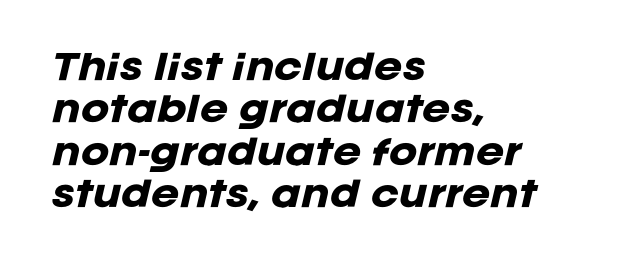
The image shows 34 px heavy type, italic (leaning right); set left-aligned, normal line spacing (1.25x), normal letter spacing, not underlined; low stroke contrast and a large x-height.
